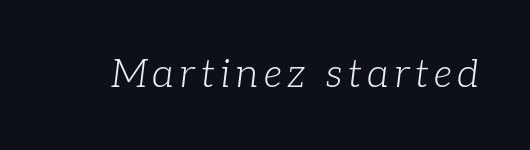
{"serif": "yes", "italic": "yes", "lean": "right", "slant_degrees": 7, "bold": "no", "weight": "light", "width": "normal", "stroke_contrast": "low", "x_height": "medium", "monospaced": "no", "underline": "no", "glyph_px": 39}
